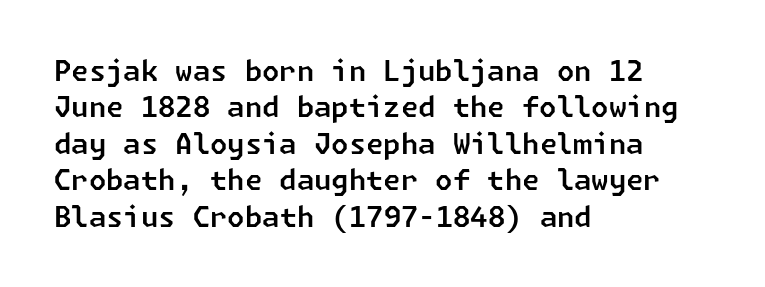
The image shows 28 px sans-serif type; set left-aligned, normal line spacing (1.3x), normal letter spacing, not underlined; low stroke contrast and a medium x-height.
